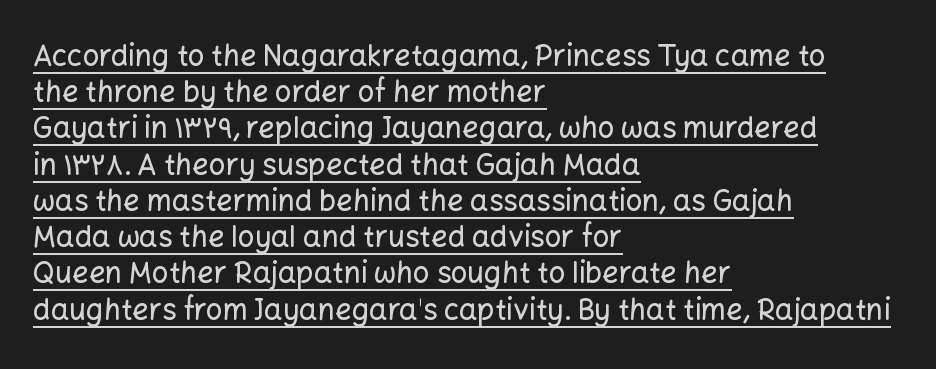
The passage is arranged the way most books set body copy — flush left. Underline: present. The text was rendered using a sans face with plain stroke endings. Spacing between characters is what you'd get straight out of the box. Rows of type keep a routine distance in the vertical direction.
